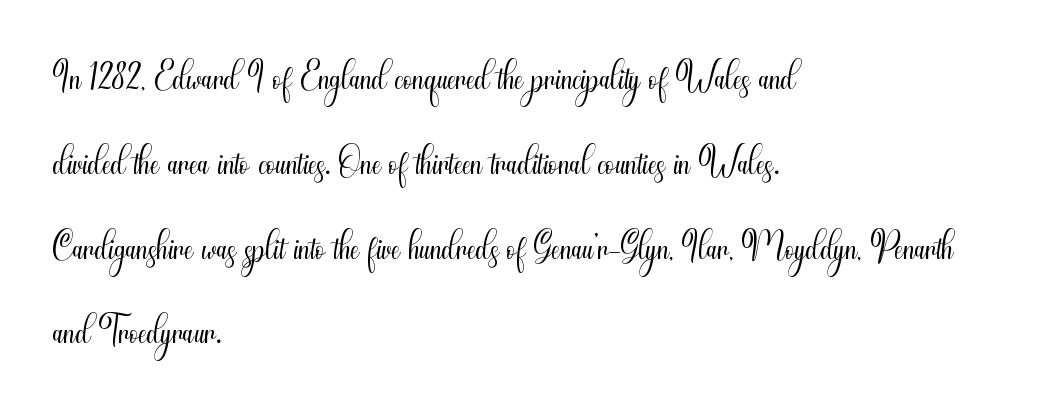
The face used here is rendered with its standard letterfit. This sample has the flowing, uneven cadence of proportional lettering. The text was rendered using a sans face with plain stroke endings. The passage is arranged the way most books set body copy — flush left. The typesetting does not lean heavy: it is not bold.
